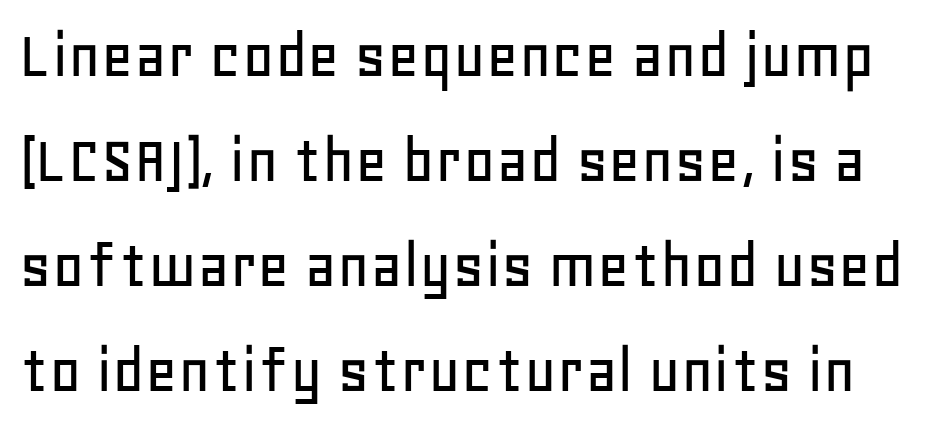
Q: Is the text italic (slanted)? A: No, it is upright.
Q: Is the typeface a serif or a sans-serif typeface? A: Sans-serif.
Q: Is the text underlined? A: No.
Q: Is the spacing between letters normal or unusually wide? A: Normal.
Q: Is the spacing between lines tight, normal or loose? A: Normal.
Q: Width (condensed, normal, or wide)? A: Normal.
Q: Stroke contrast? A: Low.
Q: x-height? A: Large.
Q: Monospaced? A: No.
